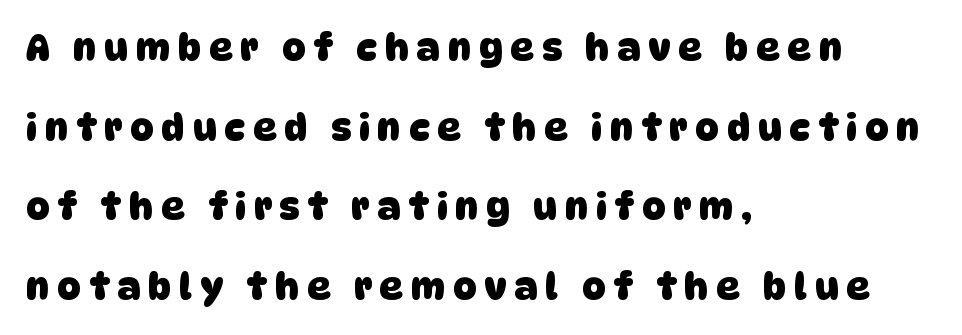
{"serif": "no", "bold": "yes", "weight": "heavy", "width": "normal", "stroke_contrast": "low", "x_height": "large", "monospaced": "no", "underline": "no", "align": "left", "line_spacing": "loose", "line_spacing_ratio": 2.21, "letter_spacing": "wide", "letter_spacing_em": 0.23, "glyph_px": 36}
